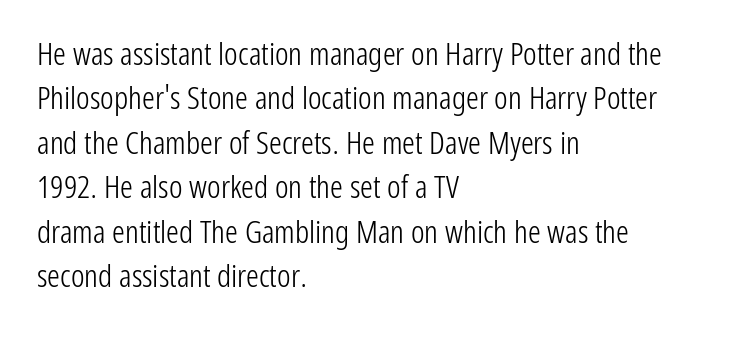
The image shows 32 px light, condensed sans-serif type, upright; set left-aligned, normal line spacing (1.39x), normal letter spacing, not underlined; low stroke contrast and a medium x-height.
